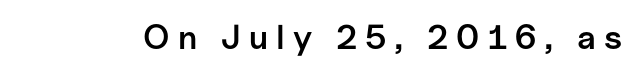
The rendering inserts visible extra space after every character. A roman cut, with each character standing at attention. Each row of text sits above clean, open space. This sample has the flowing, uneven cadence of proportional lettering. Nothing sits at the stroke ends, so this counts as sans-serif. Firm but not heavy-handed strokes: this text is semibold.
